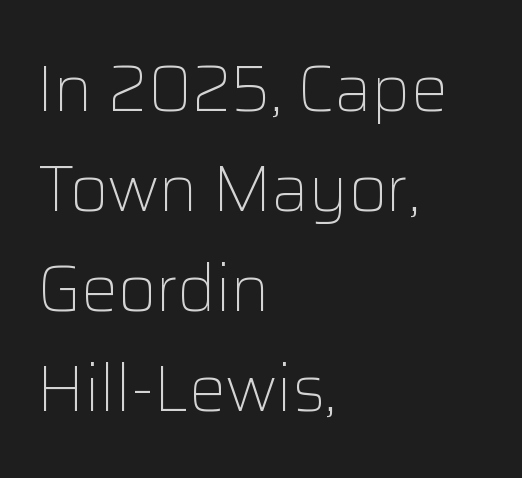
Q: Is the text bold? A: No.
Q: Is the text italic (slanted)? A: No, it is upright.
Q: Is the typeface a serif or a sans-serif typeface? A: Sans-serif.
Q: Is the text underlined? A: No.
Q: How is the paragraph aligned? A: Left-aligned.
Q: Is the spacing between letters normal or unusually wide? A: Normal.
Q: Is the spacing between lines tight, normal or loose? A: Normal.
Q: Width (condensed, normal, or wide)? A: Normal.
Q: Stroke contrast? A: Low.
Q: x-height? A: Medium.
Q: Monospaced? A: No.
